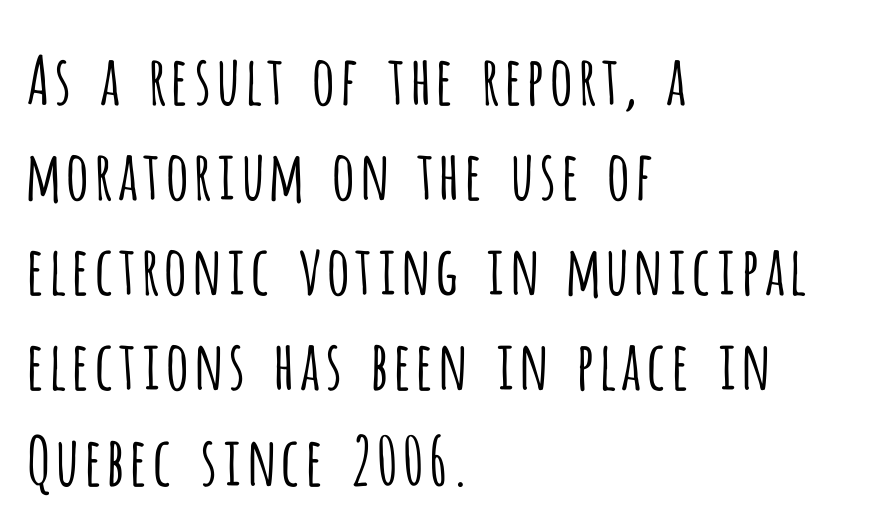
{"serif": "no", "italic": "no", "bold": "no", "weight": "light", "width": "condensed", "stroke_contrast": "low", "x_height": "large", "monospaced": "no", "underline": "no", "align": "left", "line_spacing": "normal", "line_spacing_ratio": 1.42, "letter_spacing": "normal", "letter_spacing_em": 0.0, "glyph_px": 67}
